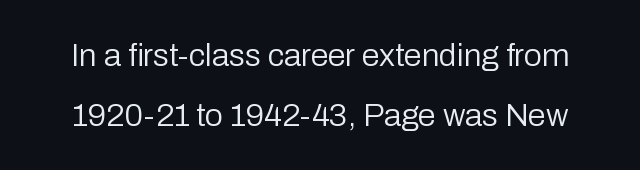
The image shows 32 px regular-weight sans-serif type, upright; set line spacing 1.87x, normal letter spacing, not underlined; low stroke contrast and a medium x-height.
